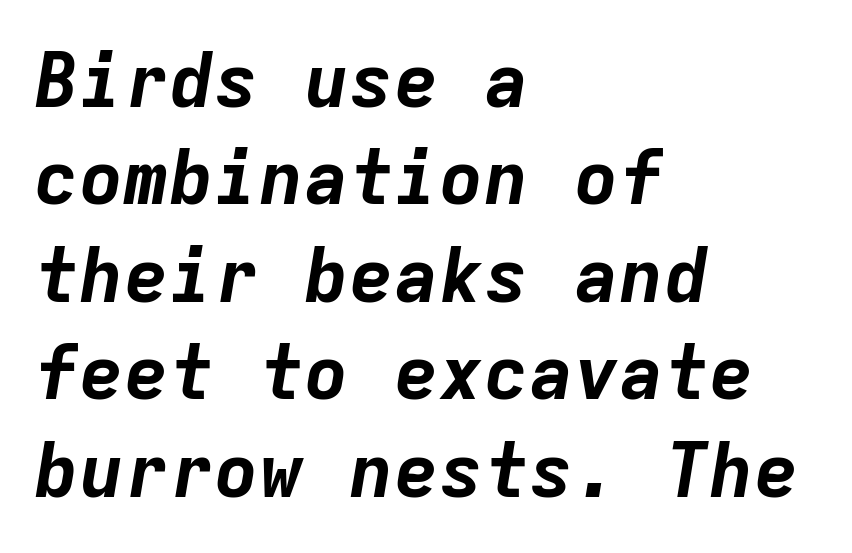
{"italic": "yes", "lean": "right", "slant_degrees": 9, "bold": "yes", "weight": "bold", "width": "normal", "stroke_contrast": "low", "x_height": "medium", "monospaced": "yes", "underline": "no", "align": "left", "line_spacing": "normal", "line_spacing_ratio": 1.3, "letter_spacing": "normal", "letter_spacing_em": 0.0, "glyph_px": 75}
